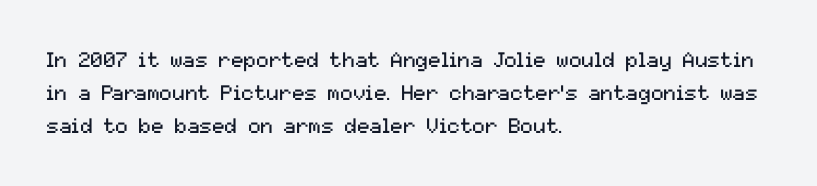
The image shows 21 px text type, upright; set left-aligned, normal line spacing (1.57x), normal letter spacing, not underlined.
